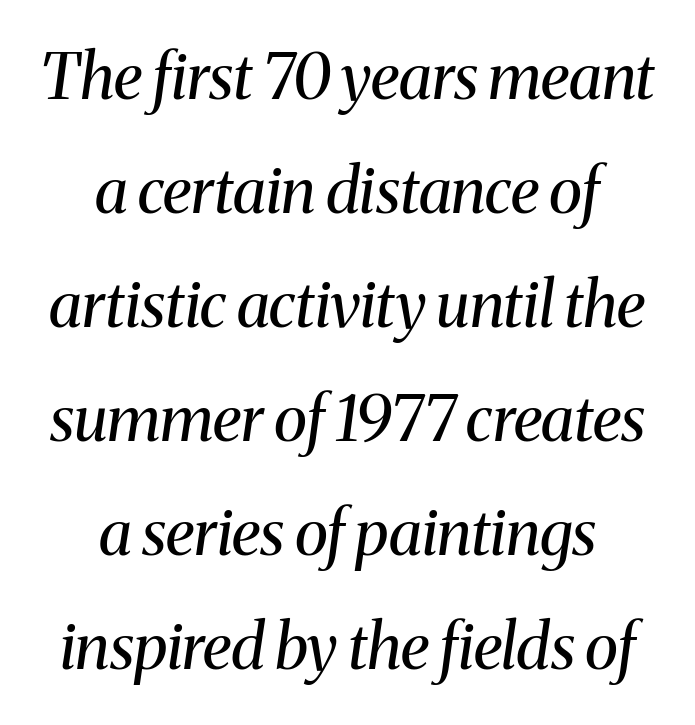
Q: Is the text bold? A: No.
Q: Is the text italic (slanted)? A: Yes, it leans right by about 8 degrees.
Q: Is the typeface a serif or a sans-serif typeface? A: Serif.
Q: Is the text underlined? A: No.
Q: How is the paragraph aligned? A: Centered.
Q: Is the spacing between letters normal or unusually wide? A: Normal.
Q: Width (condensed, normal, or wide)? A: Normal.
Q: Stroke contrast? A: Medium.
Q: x-height? A: Medium.
Q: Monospaced? A: No.
